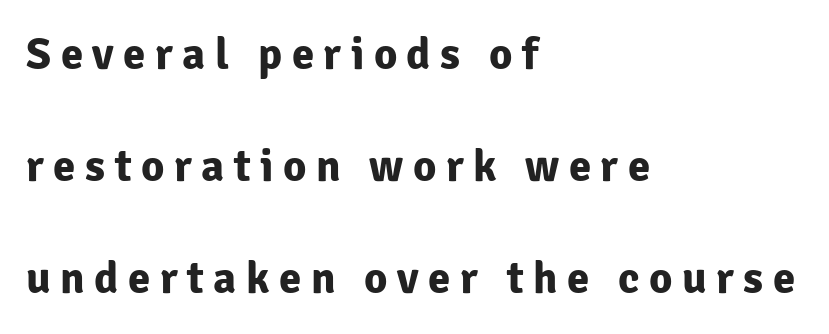
Q: Is the text bold? A: Yes.
Q: Is the text italic (slanted)? A: No, it is upright.
Q: Is the typeface a serif or a sans-serif typeface? A: Sans-serif.
Q: Is the text underlined? A: No.
Q: How is the paragraph aligned? A: Left-aligned.
Q: Is the spacing between letters normal or unusually wide? A: Unusually wide.
Q: Is the spacing between lines tight, normal or loose? A: Loose.
Q: Width (condensed, normal, or wide)? A: Normal.
Q: Stroke contrast? A: Low.
Q: x-height? A: Medium.
Q: Monospaced? A: No.
